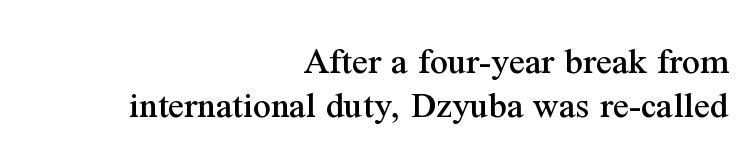
Line ends are locked; line starts wander. The rendering uses a small line-height, squeezing the rows. The space beneath each line is pristine and unruled. The rendering uses natural spacing where letterforms have individual widths. Examine the stroke ends and you'll spot serifs.
